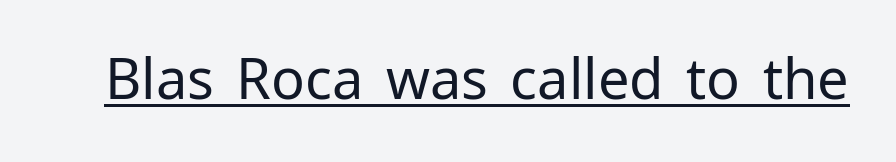
Each letter keeps its own natural width here, so spacing adapts to shape. The type family on display is of the sans-serif kind. Glyph-to-glyph distance matches everyday printed text. The font is comparable to plain body text, perhaps lighter. Characters remain perfectly vertical along every line.
